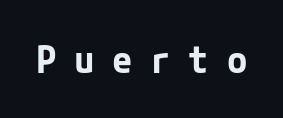
{"serif": "no", "italic": "no", "bold": "yes", "weight": "bold", "width": "normal", "stroke_contrast": "low", "x_height": "medium", "underline": "no", "letter_spacing": "wide", "letter_spacing_em": 0.48, "glyph_px": 37}
